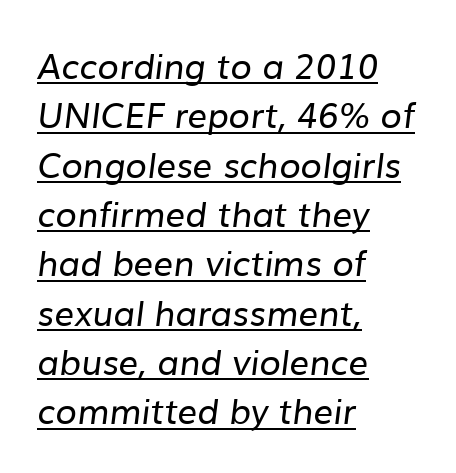
{"serif": "no", "bold": "no", "weight": "regular", "width": "normal", "stroke_contrast": "low", "x_height": "medium", "monospaced": "no", "underline": "yes", "align": "left", "line_spacing": "normal", "line_spacing_ratio": 1.41, "letter_spacing": "normal", "letter_spacing_em": 0.0, "glyph_px": 35}
